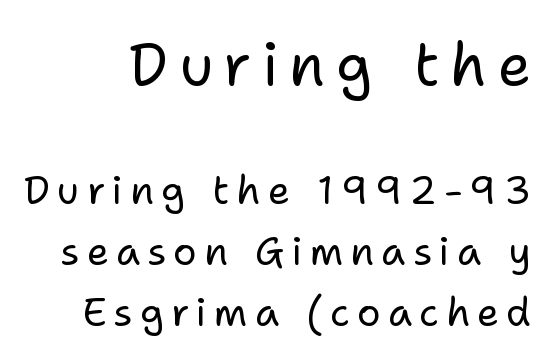
The image shows 59 px regular-weight sans-serif type, upright; set normal line spacing (1.57x), not underlined; the first (top) block is 1.51x larger; low stroke contrast and a medium x-height.
